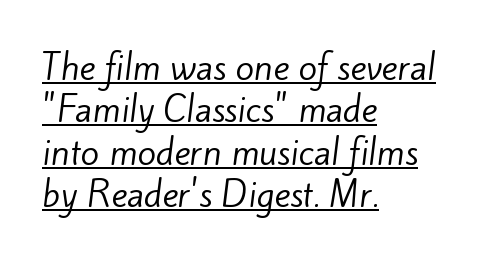
Q: Is the text bold? A: No.
Q: Is the typeface a serif or a sans-serif typeface? A: Sans-serif.
Q: Is the text underlined? A: Yes.
Q: How is the paragraph aligned? A: Left-aligned.
Q: Is the spacing between letters normal or unusually wide? A: Normal.
Q: Is the spacing between lines tight, normal or loose? A: Normal.
Q: Width (condensed, normal, or wide)? A: Normal.
Q: Stroke contrast? A: Low.
Q: x-height? A: Small.
Q: Monospaced? A: No.
